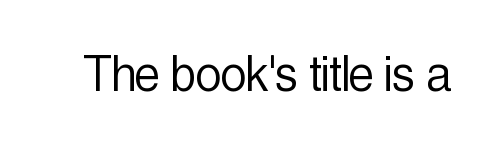
{"serif": "no", "italic": "no", "bold": "no", "weight": "light", "width": "condensed", "x_height": "medium", "monospaced": "no", "underline": "no", "letter_spacing": "normal", "letter_spacing_em": 0.0, "glyph_px": 57}
